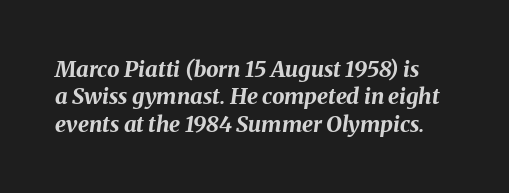
{"italic": "yes", "lean": "right", "slant_degrees": 8, "bold": "yes", "underline": "no", "line_spacing": "normal", "line_spacing_ratio": 1.25, "letter_spacing": "normal", "letter_spacing_em": 0.0, "glyph_px": 22}
